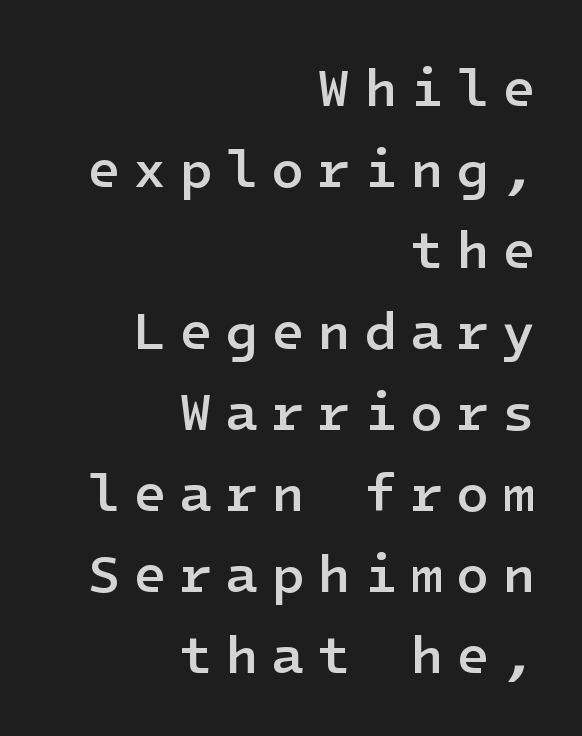
{"serif": "no", "italic": "no", "bold": "semi", "weight": "semibold", "width": "normal", "stroke_contrast": "low", "x_height": "medium", "underline": "no", "align": "right", "line_spacing": "normal", "line_spacing_ratio": 1.5, "letter_spacing": "wide", "letter_spacing_em": 0.24, "glyph_px": 54}
